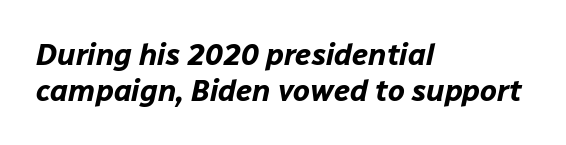
Q: Is the text bold? A: Yes.
Q: Is the text italic (slanted)? A: Yes, it leans right by about 12 degrees.
Q: Is the text underlined? A: No.
Q: How is the paragraph aligned? A: Left-aligned.
Q: Is the spacing between letters normal or unusually wide? A: Normal.
Q: Width (condensed, normal, or wide)? A: Normal.
Q: Stroke contrast? A: Low.
Q: x-height? A: Medium.
Q: Monospaced? A: No.
